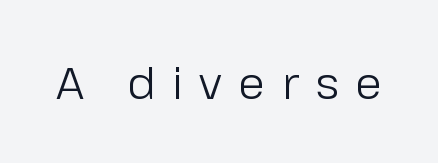
Regarding serifs, this sample does without them. What stands out about the letter spacing? Its width — letters are far apart. No word sits above an underline. Unlike italic type, these characters show no tilt at all. Summary of weight: not heavy and not bold. The face used here is proportionally spaced, like ordinary book or web type.
